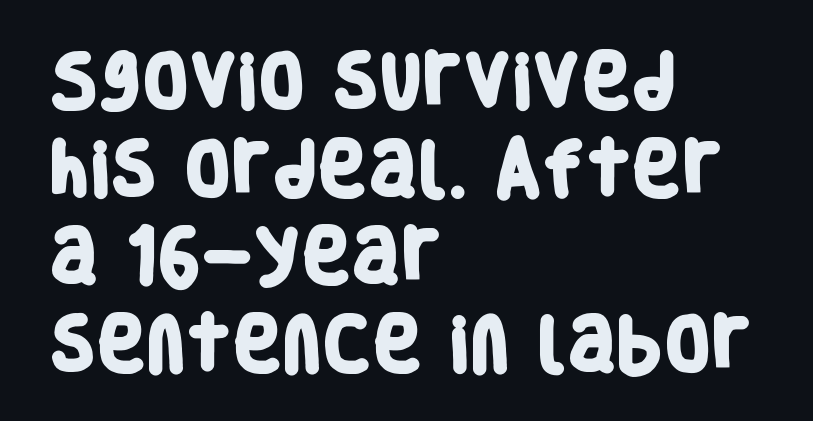
The image shows 60 px heavy, condensed sans-serif type; set left-aligned, normal line spacing (1.46x), normal letter spacing, not underlined; low stroke contrast and a large x-height.
